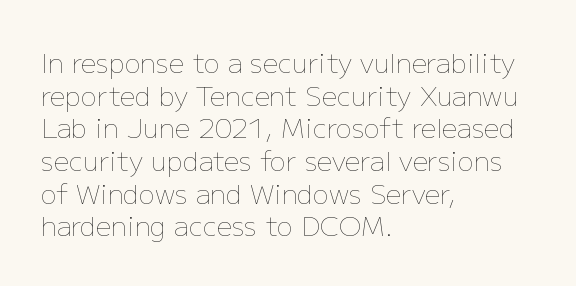
Q: Is the text bold? A: No.
Q: Is the text italic (slanted)? A: No, it is upright.
Q: Is the text underlined? A: No.
Q: How is the paragraph aligned? A: Left-aligned.
Q: Is the spacing between letters normal or unusually wide? A: Normal.
